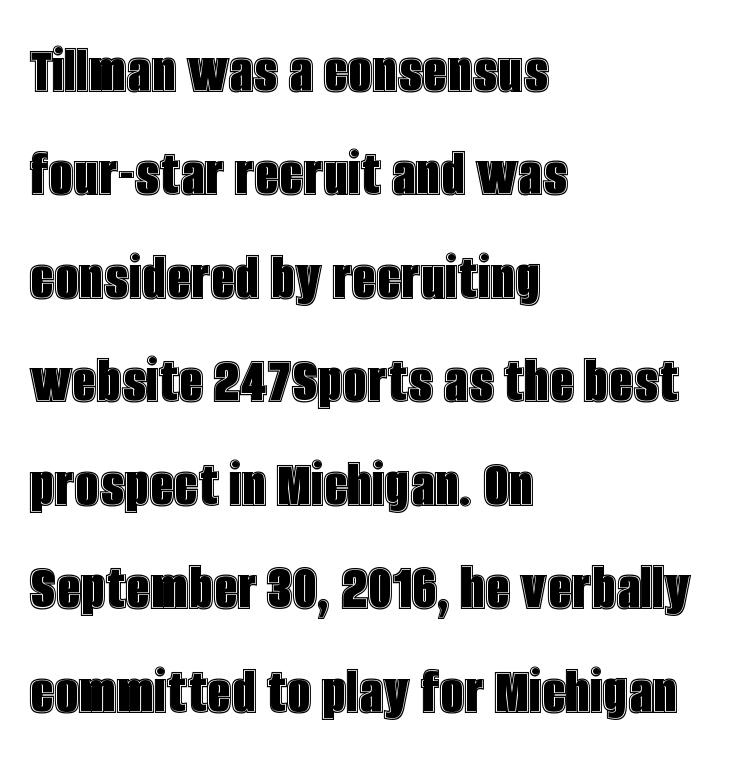
Q: Is the text italic (slanted)? A: No, it is upright.
Q: Is the text underlined? A: No.
Q: How is the paragraph aligned? A: Left-aligned.
Q: Is the spacing between letters normal or unusually wide? A: Normal.
Q: Is the spacing between lines tight, normal or loose? A: Normal.
Q: Width (condensed, normal, or wide)? A: Condensed.
Q: x-height? A: Large.
Q: Monospaced? A: No.
